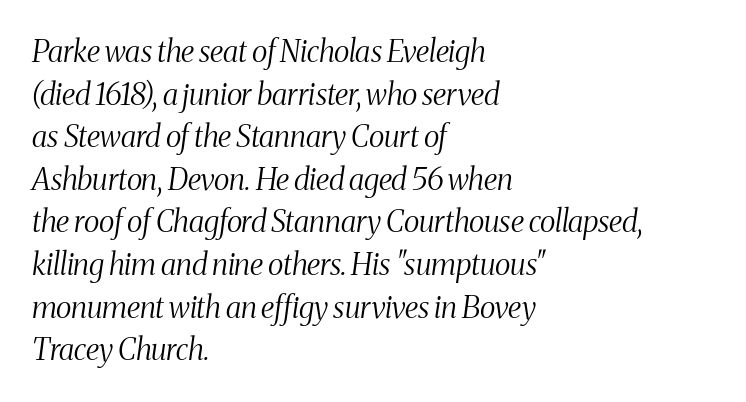
Q: Is the text bold? A: No.
Q: Is the text italic (slanted)? A: Yes, it leans right by about 8 degrees.
Q: Is the typeface a serif or a sans-serif typeface? A: Serif.
Q: Is the text underlined? A: No.
Q: How is the paragraph aligned? A: Left-aligned.
Q: Is the spacing between letters normal or unusually wide? A: Normal.
Q: Is the spacing between lines tight, normal or loose? A: Normal.
Q: Width (condensed, normal, or wide)? A: Condensed.
Q: Stroke contrast? A: Medium.
Q: x-height? A: Medium.
Q: Monospaced? A: No.
